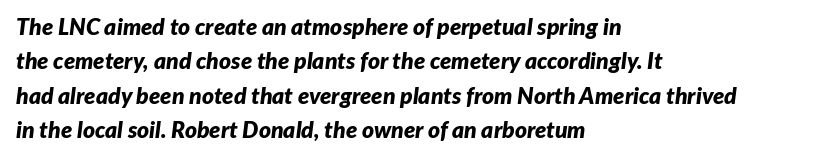
The image shows 23 px bold type, italic (leaning right); set left-aligned, normal line spacing (1.5x), normal letter spacing, not underlined.
